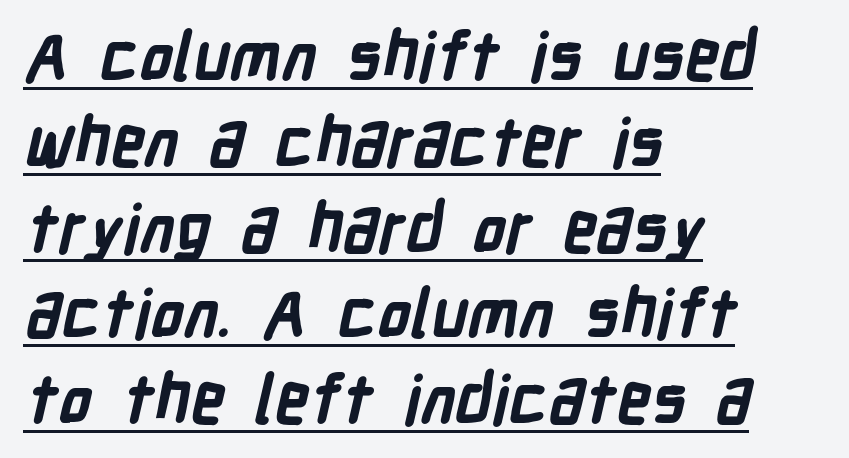
{"serif": "no", "bold": "yes", "weight": "bold", "width": "condensed", "stroke_contrast": "low", "x_height": "medium", "monospaced": "no", "underline": "yes", "align": "left", "line_spacing": "normal", "line_spacing_ratio": 1.28, "letter_spacing": "normal", "letter_spacing_em": 0.0, "glyph_px": 67}
